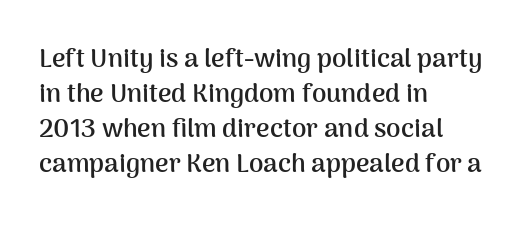
Q: Is the text bold? A: Yes.
Q: Is the text italic (slanted)? A: No, it is upright.
Q: Is the text underlined? A: No.
Q: How is the paragraph aligned? A: Left-aligned.
Q: Is the spacing between letters normal or unusually wide? A: Normal.
Q: Is the spacing between lines tight, normal or loose? A: Normal.
